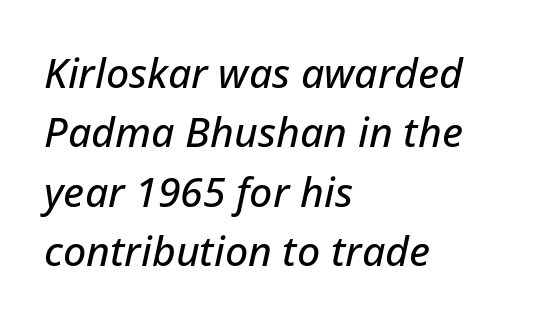
The image shows 41 px text type, italic (leaning right); set left-aligned, normal line spacing (1.45x), normal letter spacing, not underlined; low stroke contrast and a medium x-height.
